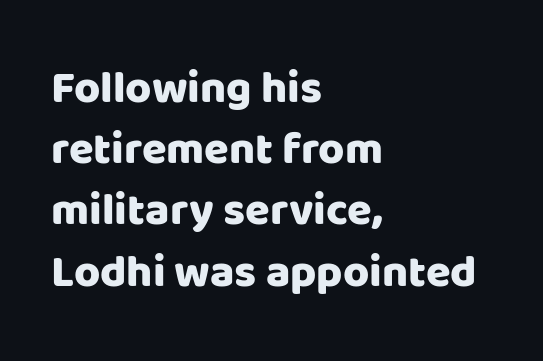
{"serif": "no", "italic": "no", "width": "normal", "stroke_contrast": "low", "x_height": "large", "monospaced": "no", "underline": "no", "align": "left", "line_spacing": "normal", "line_spacing_ratio": 1.36, "letter_spacing": "normal", "letter_spacing_em": 0.0, "glyph_px": 45}
